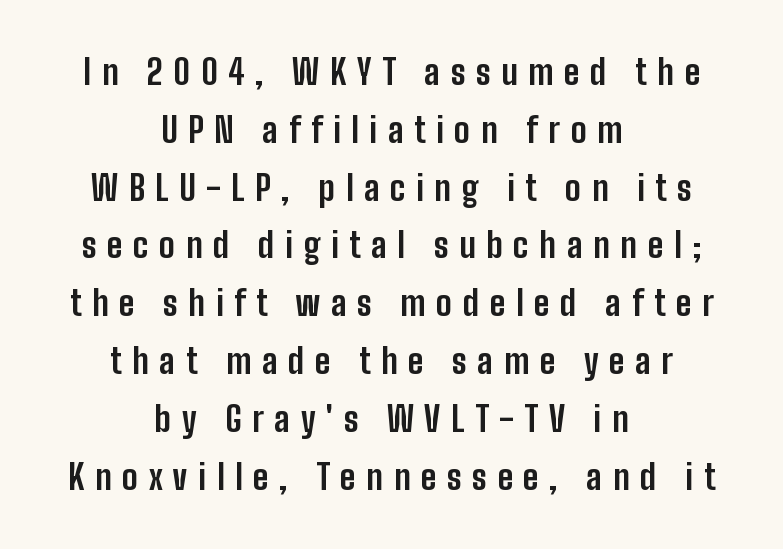
The string is rendered with underlining switched off. Visually the block forms a symmetrical silhouette, jagged on both flanks. The passage shown is typed in a proportional face where columns would drift. There is plenty of visible air inserted between adjacent glyphs. Does the lettering tilt? It doesn't — this is upright. The font is running at its bold setting.
